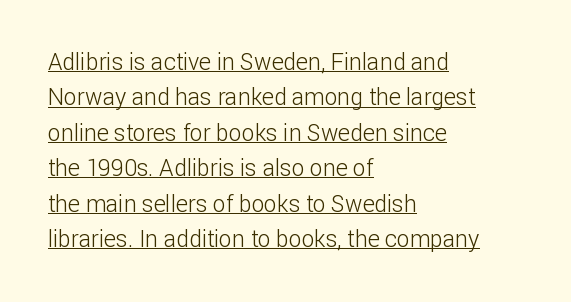
{"italic": "no", "bold": "no", "underline": "yes", "align": "left", "line_spacing": "normal", "line_spacing_ratio": 1.54, "letter_spacing": "normal", "letter_spacing_em": 0.0, "glyph_px": 23}
